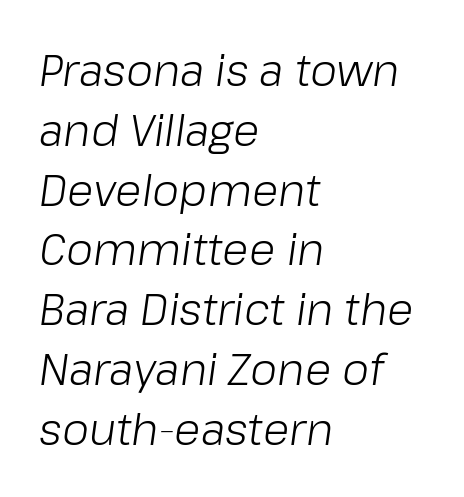
{"italic": "yes", "lean": "right", "slant_degrees": 8, "bold": "no", "weight": "light", "width": "normal", "stroke_contrast": "low", "x_height": "medium", "monospaced": "no", "underline": "no", "align": "left", "line_spacing": "normal", "line_spacing_ratio": 1.39, "letter_spacing": "normal", "letter_spacing_em": 0.0, "glyph_px": 43}
